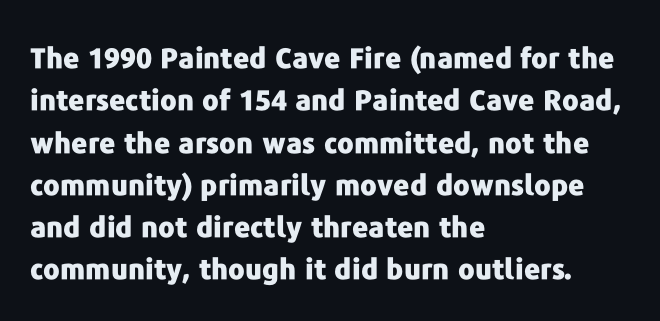
{"serif": "no", "italic": "no", "bold": "yes", "weight": "heavy", "width": "normal", "stroke_contrast": "low", "x_height": "medium", "monospaced": "no", "underline": "no", "align": "left", "line_spacing": "normal", "line_spacing_ratio": 1.51, "letter_spacing": "normal", "letter_spacing_em": 0.0, "glyph_px": 28}
